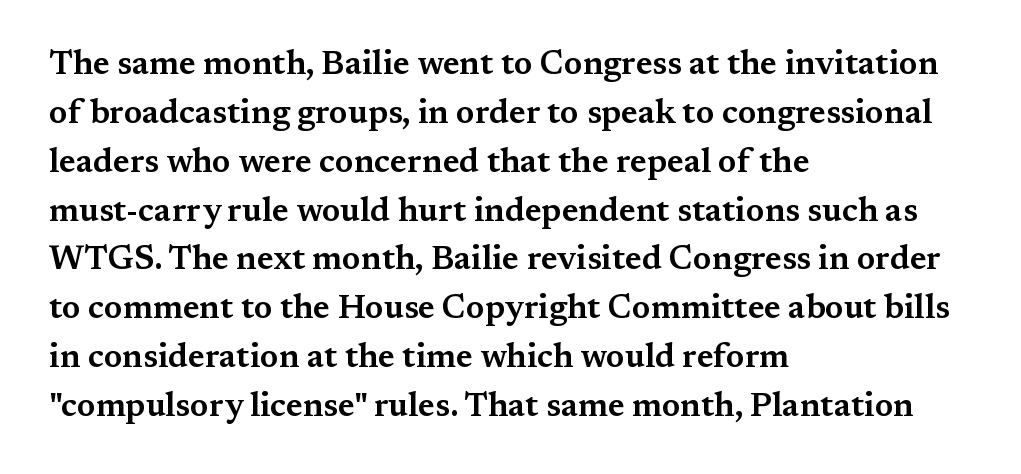
Q: Is the text italic (slanted)? A: No, it is upright.
Q: Is the typeface a serif or a sans-serif typeface? A: Serif.
Q: Is the text underlined? A: No.
Q: How is the paragraph aligned? A: Left-aligned.
Q: Is the spacing between letters normal or unusually wide? A: Normal.
Q: Is the spacing between lines tight, normal or loose? A: Normal.
Q: Width (condensed, normal, or wide)? A: Wide.
Q: Stroke contrast? A: Medium.
Q: x-height? A: Medium.
Q: Monospaced? A: No.
